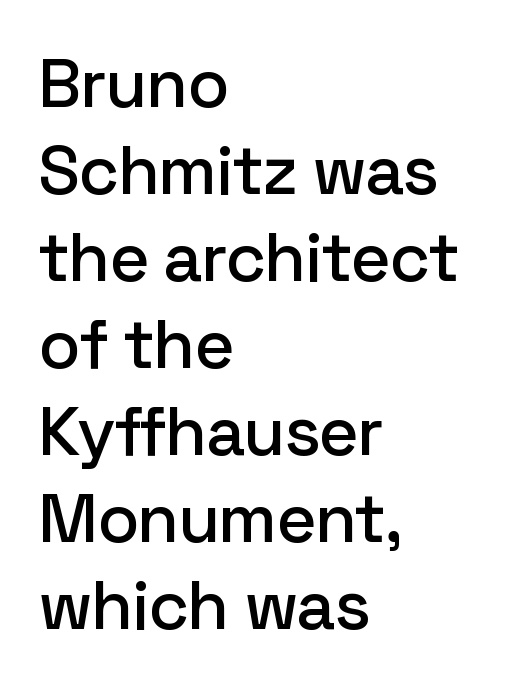
Q: Is the text italic (slanted)? A: No, it is upright.
Q: Is the typeface a serif or a sans-serif typeface? A: Sans-serif.
Q: Is the text underlined? A: No.
Q: How is the paragraph aligned? A: Left-aligned.
Q: Is the spacing between letters normal or unusually wide? A: Normal.
Q: Is the spacing between lines tight, normal or loose? A: Normal.
Q: Width (condensed, normal, or wide)? A: Normal.
Q: Stroke contrast? A: Low.
Q: x-height? A: Medium.
Q: Monospaced? A: No.
